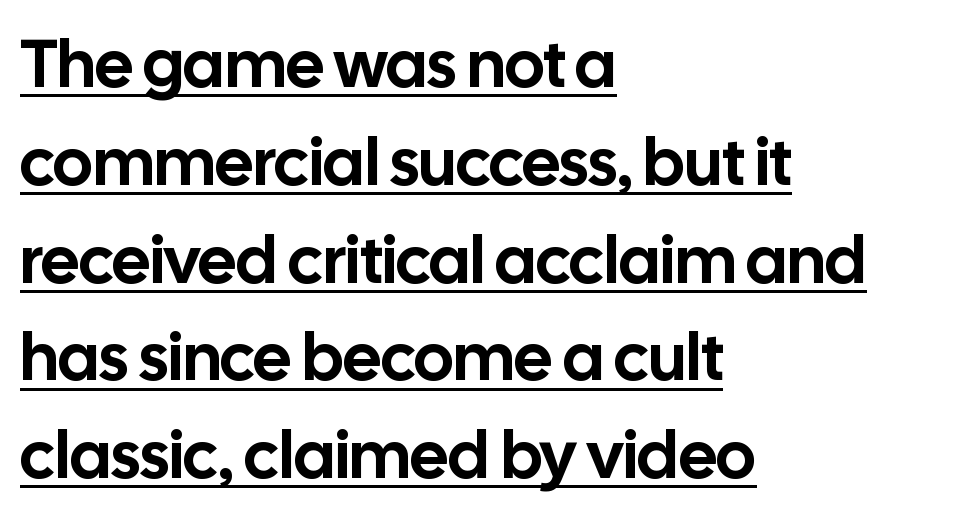
The face used here is proportionally spaced, like ordinary book or web type. Emphasis is given by a line drawn under the lettering. What kind of face is this? One without serifs — a sans. Visually the block forms a straight wall on the left and a jagged coastline on the right. Rows of type keep a routine distance in the vertical direction. The lettering stays uniformly vertical, giving the passage a roman look.
